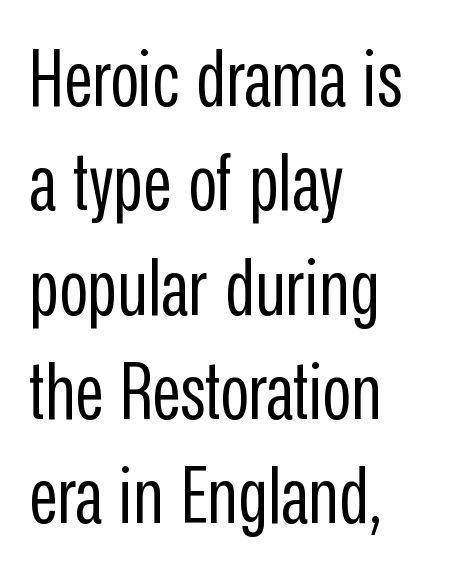
This sample has the flowing, uneven cadence of proportional lettering. Does extra space separate the letters? No, they use regular spacing. This is sans-serif lettering, the kind often seen on screens and signage. The area under the type is left untouched. The space between consecutive lines is moderate.
